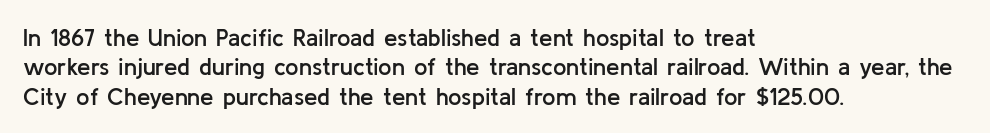
Q: Is the text bold? A: Semi-bold.
Q: Is the text italic (slanted)? A: No, it is upright.
Q: Is the text underlined? A: No.
Q: How is the paragraph aligned? A: Left-aligned.
Q: Is the spacing between letters normal or unusually wide? A: Normal.
